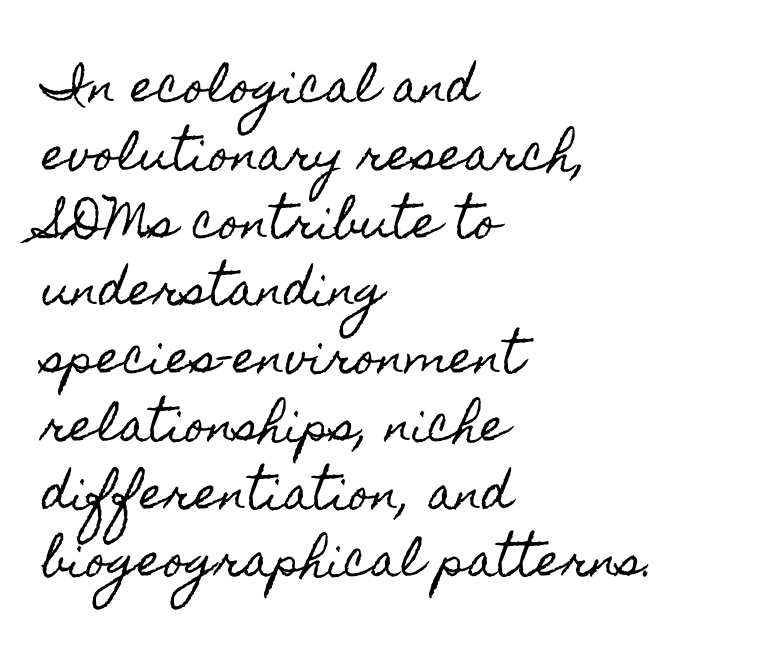
{"width": "condensed", "x_height": "small", "monospaced": "no", "underline": "no", "align": "left", "line_spacing": "normal", "line_spacing_ratio": 1.54, "letter_spacing": "normal", "letter_spacing_em": 0.0, "glyph_px": 44}
